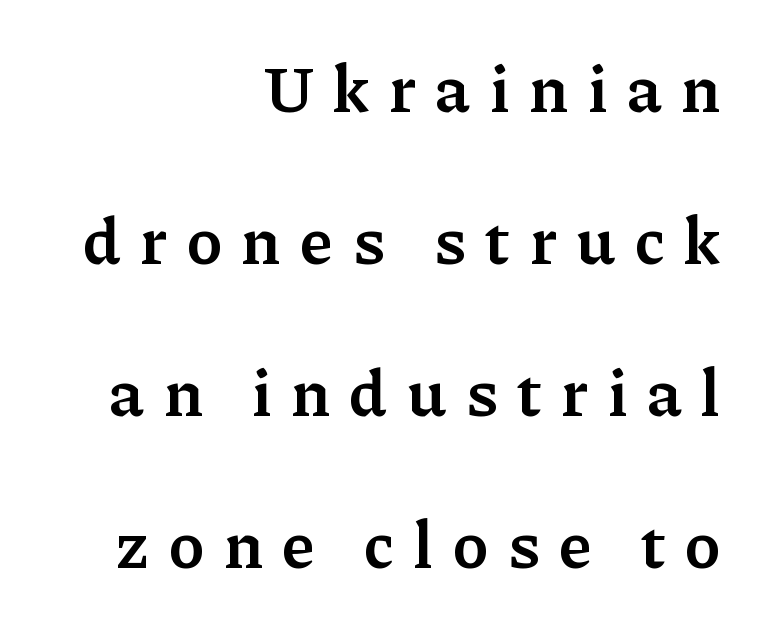
Q: Is the text bold? A: Semi-bold.
Q: Is the text italic (slanted)? A: No, it is upright.
Q: Is the typeface a serif or a sans-serif typeface? A: Serif.
Q: Is the text underlined? A: No.
Q: How is the paragraph aligned? A: Right-aligned.
Q: Is the spacing between letters normal or unusually wide? A: Unusually wide.
Q: Is the spacing between lines tight, normal or loose? A: Loose.
Q: Width (condensed, normal, or wide)? A: Normal.
Q: Stroke contrast? A: Low.
Q: x-height? A: Medium.
Q: Monospaced? A: No.
